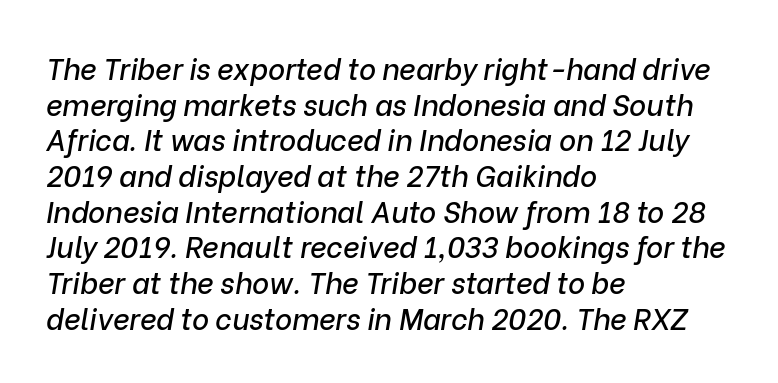
The face used here is proportionally spaced, like ordinary book or web type. Look at the tracking — it's just the regular setting, nothing added. Notice how the stems are inclined rather than vertical — that's the hallmark of italics. In CSS terms this would be text-align: left.
